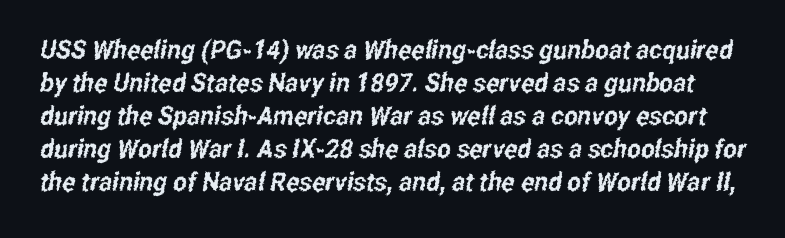
The image shows 26 px text type; set normal line spacing (1.27x), normal letter spacing, not underlined.
